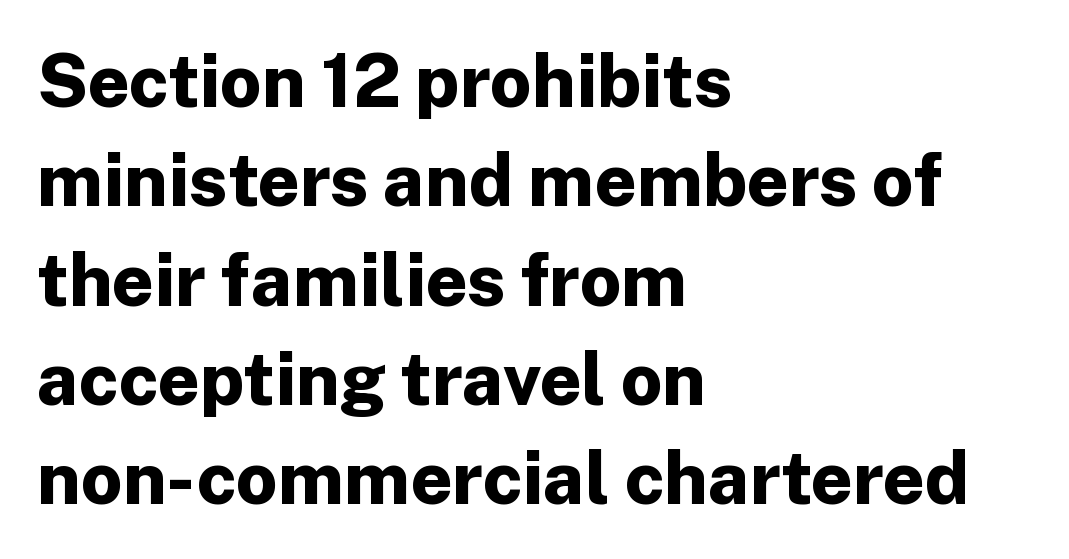
{"serif": "no", "italic": "no", "bold": "yes", "weight": "bold", "width": "normal", "stroke_contrast": "low", "x_height": "medium", "monospaced": "no", "underline": "no", "align": "left", "line_spacing": "normal", "line_spacing_ratio": 1.36, "letter_spacing": "normal", "letter_spacing_em": 0.0, "glyph_px": 73}
